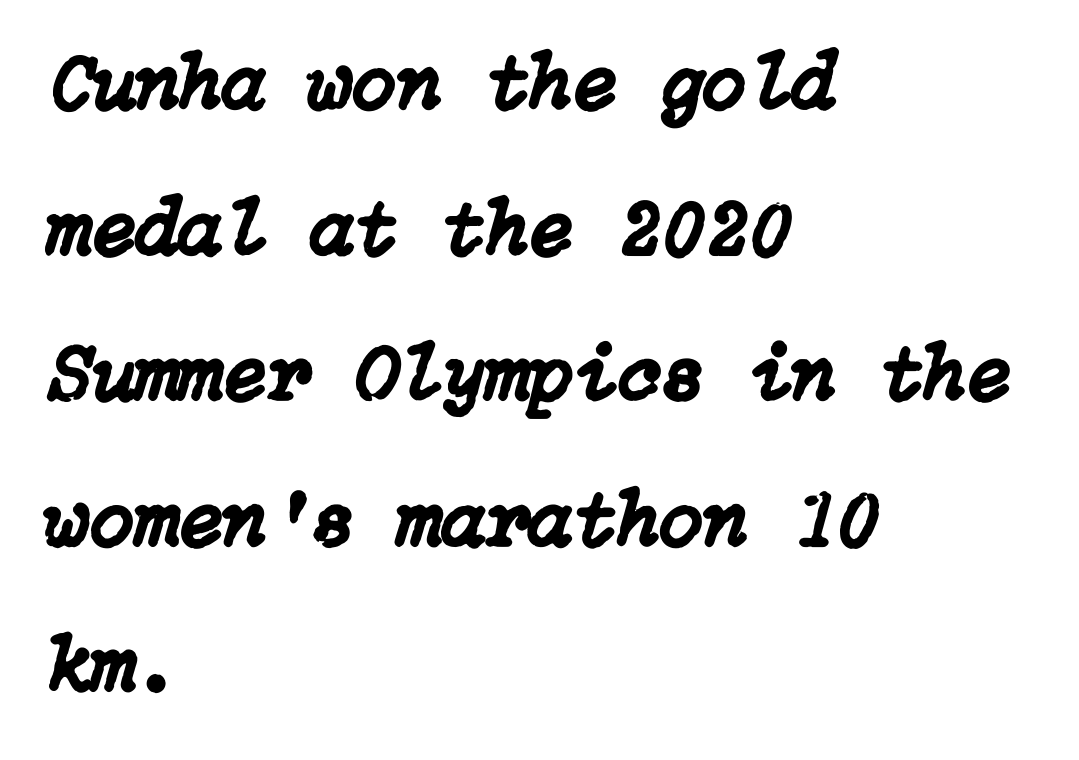
The image shows 80 px text type, italic (leaning right); set left-aligned, line spacing 1.82x, normal letter spacing, not underlined; low stroke contrast and a medium x-height.
